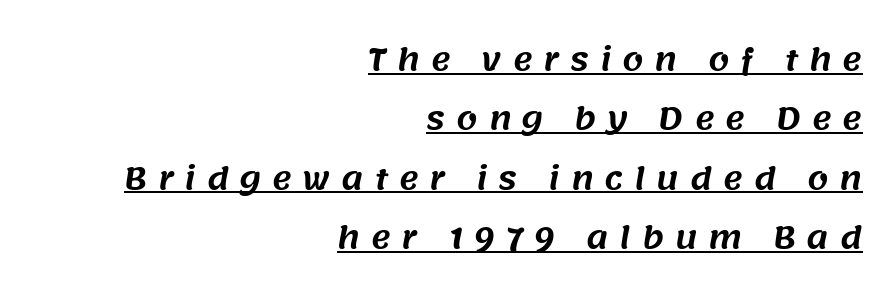
{"serif": "no", "width": "normal", "stroke_contrast": "medium", "x_height": "large", "monospaced": "no", "underline": "yes", "align": "right", "line_spacing": "loose", "line_spacing_ratio": 1.98, "letter_spacing": "wide", "letter_spacing_em": 0.36, "glyph_px": 30}
